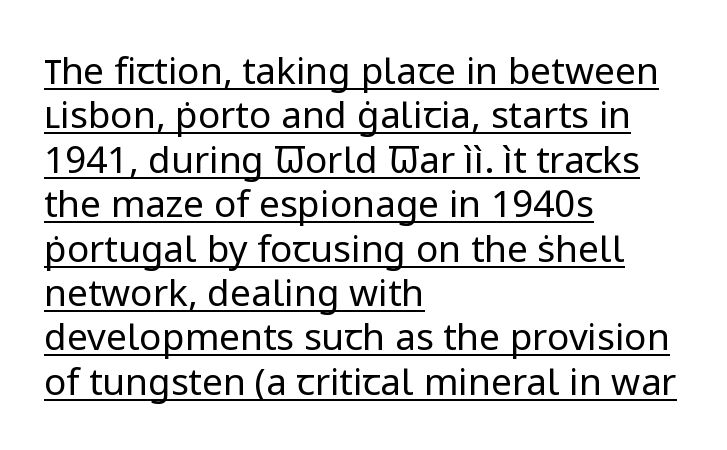
The image shows 37 px regular-weight sans-serif type, upright; set left-aligned, line spacing 1.2x, normal letter spacing, underlined; low stroke contrast and a medium x-height.
